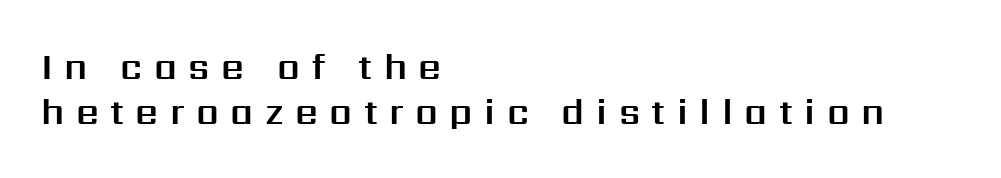
The image shows 36 px sans-serif type, upright; set left-aligned, line spacing 1.24x, unusually wide letter spacing (+0.32 em), not underlined; medium stroke contrast and a medium x-height.
